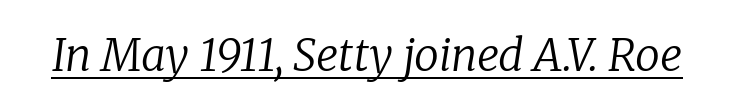
The rendering shows small feet on the letterforms — a serif design. This rendering features underlined lettering. The letters sit at their default tracking, neither squeezed nor spread. Stroke mass is kept to a normal reading level or below.
